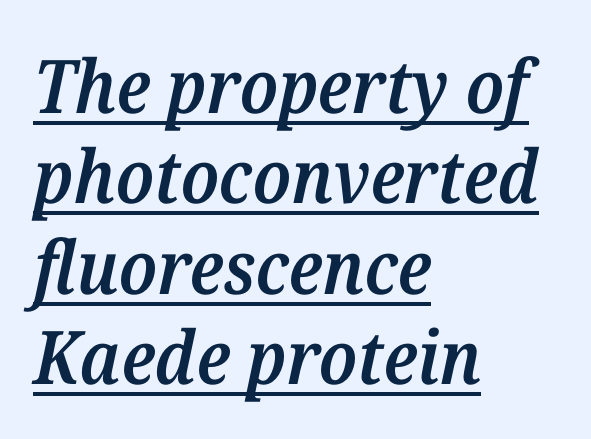
{"serif": "yes", "italic": "yes", "lean": "right", "slant_degrees": 12, "bold": "semi", "weight": "semibold", "width": "normal", "stroke_contrast": "medium", "x_height": "medium", "monospaced": "no", "underline": "yes", "align": "left", "line_spacing_ratio": 1.22, "letter_spacing": "normal", "letter_spacing_em": 0.0, "glyph_px": 74}
